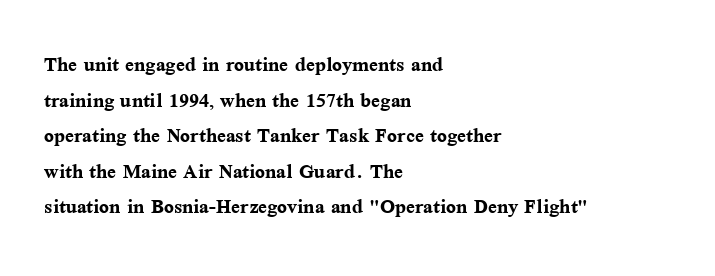
{"italic": "no", "bold": "yes", "underline": "no", "align": "left", "line_spacing": "normal", "line_spacing_ratio": 1.37, "letter_spacing": "normal", "letter_spacing_em": 0.0, "glyph_px": 26}
